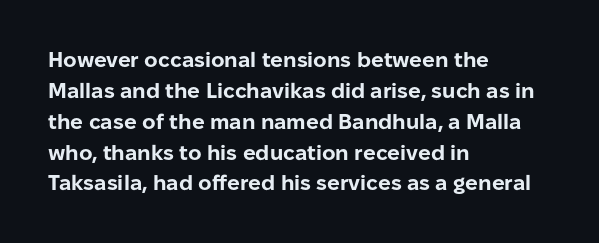
Q: Is the text bold? A: Yes.
Q: Is the text italic (slanted)? A: No, it is upright.
Q: Is the text underlined? A: No.
Q: How is the paragraph aligned? A: Left-aligned.
Q: Is the spacing between letters normal or unusually wide? A: Normal.
Q: Is the spacing between lines tight, normal or loose? A: Normal.
